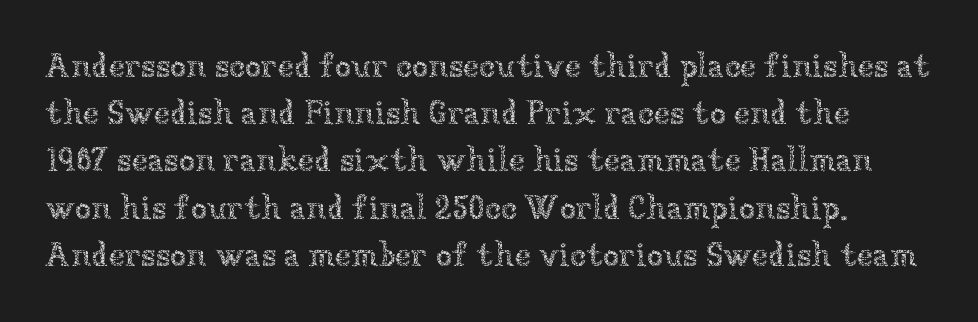
Nothing heavy about these letters — not bold at all. Quick note: interline space is typical. A bare baseline throughout the passage. You could not count columns in this text — the font is proportionally spaced. If you drew a line through each stem, it would be perfectly vertical.
